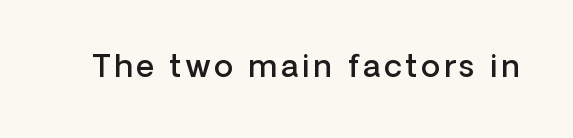
Font category for this specimen: sans-serif. As a designer I'd log this as weight 600, semibold. The strip under each line holds only bare page. These lines were composed using upright roman letters. Think of a printed novel: that variable character pitch is what you see here.
